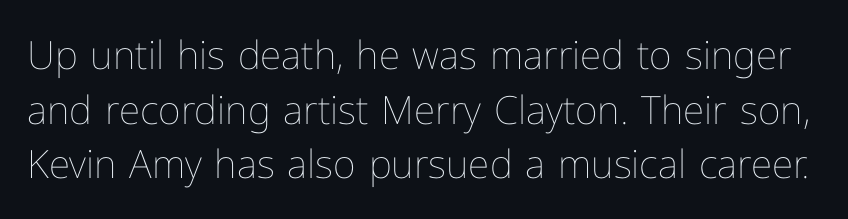
The image shows 39 px thin type, upright; set normal line spacing (1.4x), normal letter spacing, not underlined; low stroke contrast and a medium x-height.
